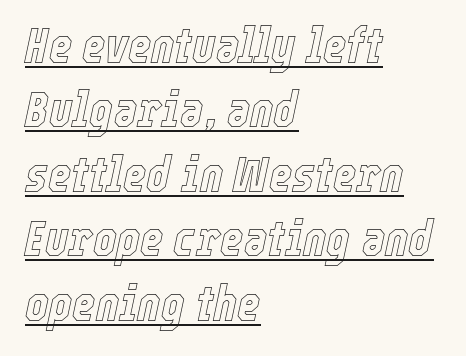
The lettering tilts uniformly, giving the passage an italic look. A typographer would call this underscored text. In CSS terms this would be text-align: left. Glyph-to-glyph distance matches everyday printed text.
